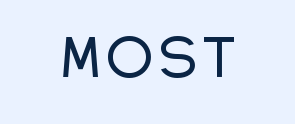
{"serif": "no", "italic": "no", "width": "condensed", "stroke_contrast": "low", "x_height": "large", "monospaced": "no", "underline": "no", "glyph_px": 50}
